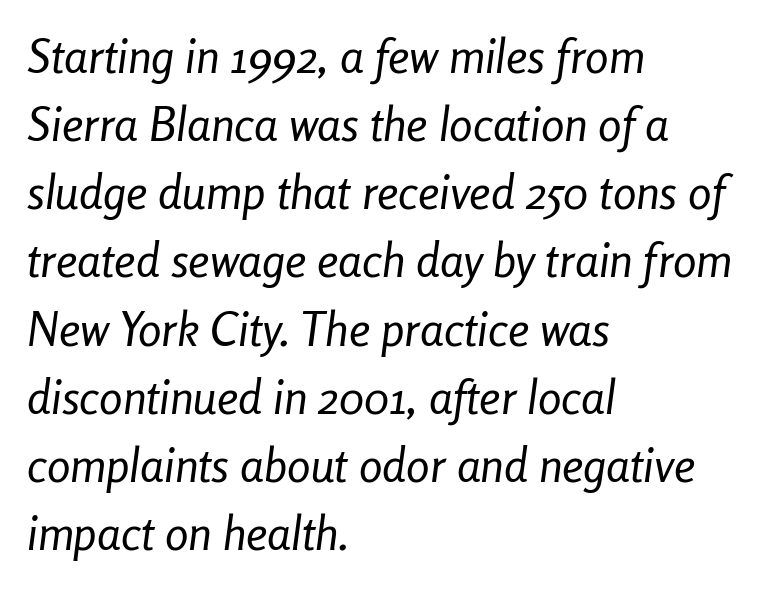
The image shows 47 px regular-weight, condensed type, italic (leaning right); set left-aligned, normal line spacing (1.45x), normal letter spacing, not underlined; low stroke contrast and a medium x-height.
